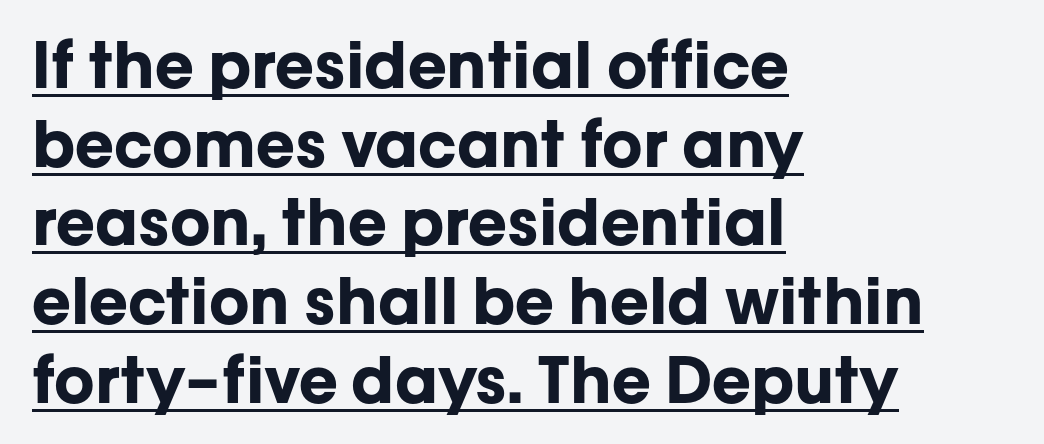
The rendering uses natural spacing where letterforms have individual widths. Stroke terminals: plain, sans-serif. Letter spacing: default. Where is the straight margin? On the left. The typography opts for an upright posture over an oblique one.
